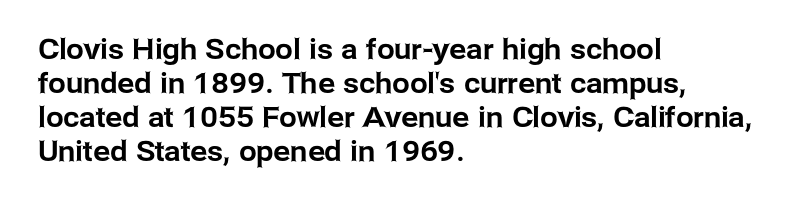
Q: Is the text italic (slanted)? A: No, it is upright.
Q: Is the typeface a serif or a sans-serif typeface? A: Sans-serif.
Q: Is the text underlined? A: No.
Q: How is the paragraph aligned? A: Left-aligned.
Q: Is the spacing between letters normal or unusually wide? A: Normal.
Q: Width (condensed, normal, or wide)? A: Normal.
Q: Stroke contrast? A: Low.
Q: x-height? A: Medium.
Q: Monospaced? A: No.
